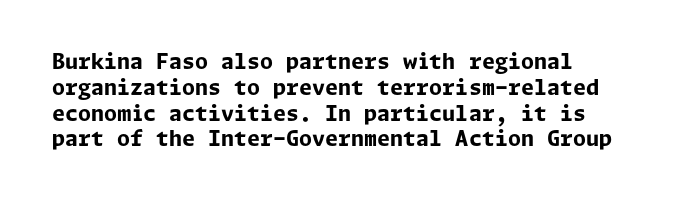
The letters stand upright; this is a roman face. Every row of glyphs begins at an identical x-position on the left. Between one letter and the next there's only the usual sliver of space. Caption: bold face, heavy strokes.
